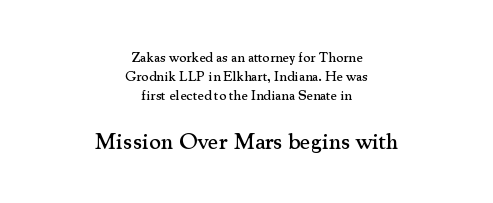
{"italic": "no", "underline": "no", "align": "center", "line_spacing": "normal", "line_spacing_ratio": 1.36, "letter_spacing": "normal", "letter_spacing_em": 0.0, "larger_block": "second", "size_ratio": 1.64, "glyph_px": 23}
